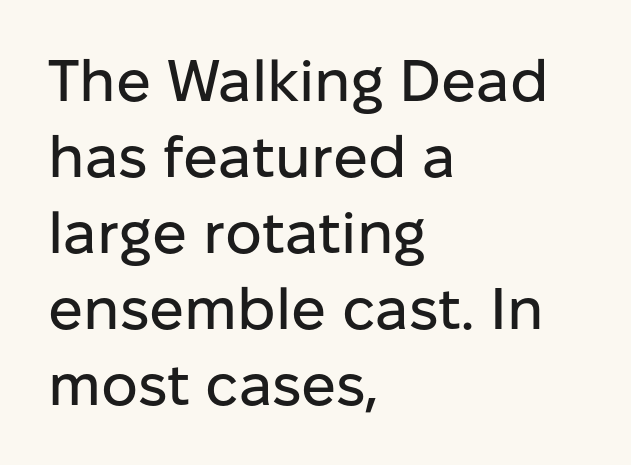
The letters stand straight up with perfectly vertical stems. Each row of text sits above clean, open space. A typesetter would call this proportional, since set widths differ per character. Is there much room between lines? A standard amount, neither cramped nor airy. Classification — sans serif. Which margin do the lines hug? The left one — the right edge is uneven.
